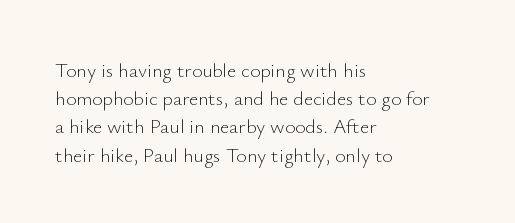
Nobody drew a line under any word here. When letters stand straight like this, we call the style roman or upright. The lines sit at an ordinary, default distance from one another. Summary of weight: not heavy and not bold.
